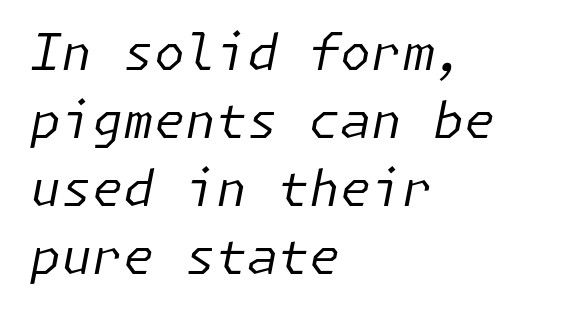
{"italic": "yes", "lean": "right", "slant_degrees": 11, "bold": "no", "weight": "regular", "width": "normal", "stroke_contrast": "low", "x_height": "medium", "underline": "no", "align": "left", "line_spacing": "normal", "line_spacing_ratio": 1.36, "letter_spacing": "normal", "letter_spacing_em": 0.0, "glyph_px": 50}
